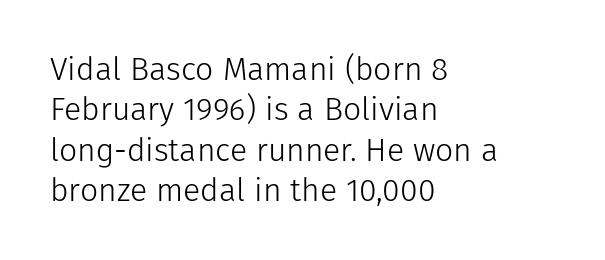
{"serif": "no", "italic": "no", "bold": "no", "weight": "light", "width": "normal", "stroke_contrast": "low", "x_height": "medium", "monospaced": "no", "underline": "no", "align": "left", "line_spacing": "normal", "line_spacing_ratio": 1.26, "letter_spacing": "normal", "letter_spacing_em": 0.0, "glyph_px": 32}
